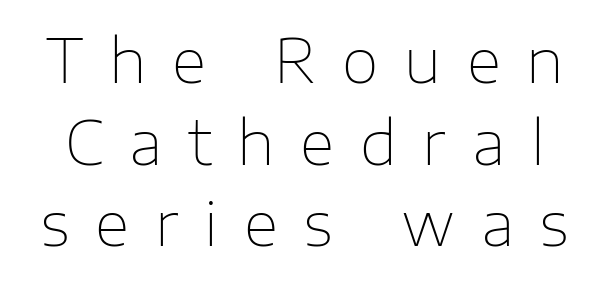
Q: Is the text bold? A: No.
Q: Is the text italic (slanted)? A: No, it is upright.
Q: Is the typeface a serif or a sans-serif typeface? A: Sans-serif.
Q: Is the text underlined? A: No.
Q: Is the spacing between letters normal or unusually wide? A: Unusually wide.
Q: Is the spacing between lines tight, normal or loose? A: Normal.
Q: Width (condensed, normal, or wide)? A: Normal.
Q: Stroke contrast? A: Low.
Q: x-height? A: Medium.
Q: Monospaced? A: No.
